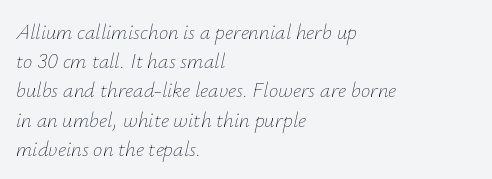
{"italic": "yes", "lean": "right", "slant_degrees": 12, "bold": "no", "underline": "no", "align": "left", "line_spacing": "normal", "line_spacing_ratio": 1.39, "letter_spacing": "normal", "letter_spacing_em": 0.0, "glyph_px": 21}
